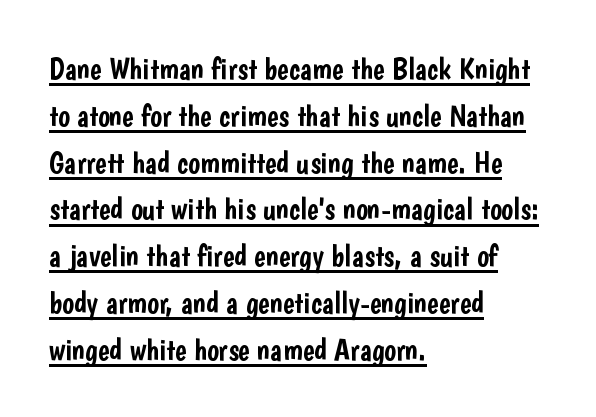
{"serif": "no", "italic": "no", "width": "condensed", "stroke_contrast": "low", "x_height": "medium", "monospaced": "no", "underline": "yes", "align": "left", "line_spacing": "normal", "line_spacing_ratio": 1.51, "letter_spacing": "normal", "letter_spacing_em": 0.0, "glyph_px": 31}
